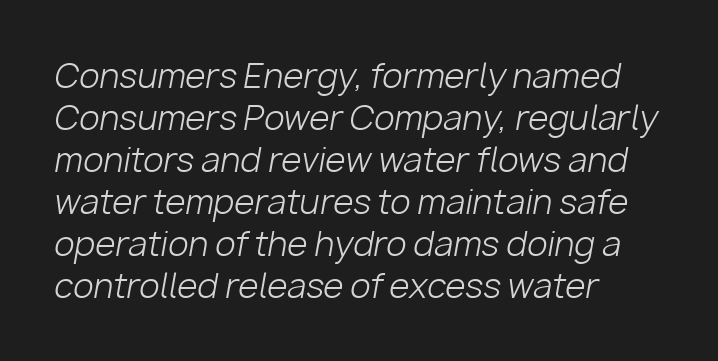
{"italic": "yes", "lean": "right", "slant_degrees": 10, "bold": "no", "weight": "light", "width": "normal", "stroke_contrast": "low", "x_height": "medium", "monospaced": "no", "underline": "no", "align": "left", "line_spacing": "normal", "line_spacing_ratio": 1.27, "letter_spacing": "normal", "letter_spacing_em": 0.0, "glyph_px": 33}
